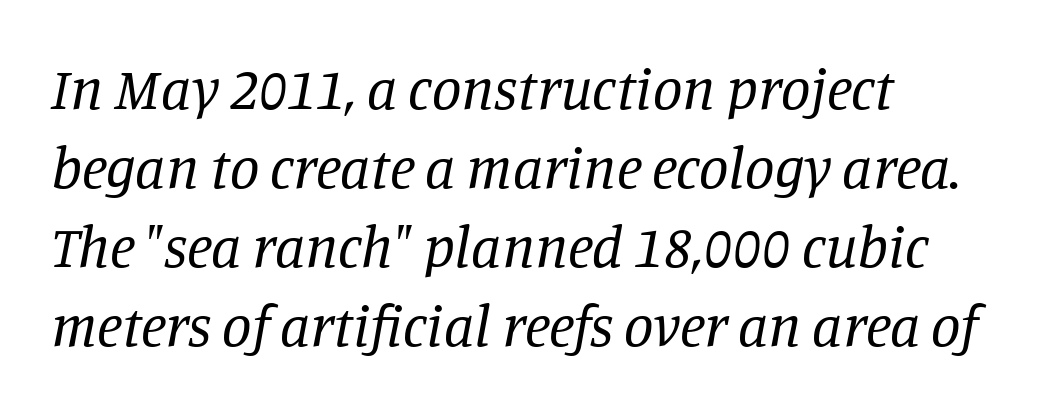
Q: Is the text bold? A: No.
Q: Is the text italic (slanted)? A: Yes, it leans right by about 11 degrees.
Q: Is the typeface a serif or a sans-serif typeface? A: Serif.
Q: Is the text underlined? A: No.
Q: How is the paragraph aligned? A: Left-aligned.
Q: Is the spacing between letters normal or unusually wide? A: Normal.
Q: Is the spacing between lines tight, normal or loose? A: Normal.
Q: Width (condensed, normal, or wide)? A: Normal.
Q: Stroke contrast? A: Low.
Q: x-height? A: Large.
Q: Monospaced? A: No.
